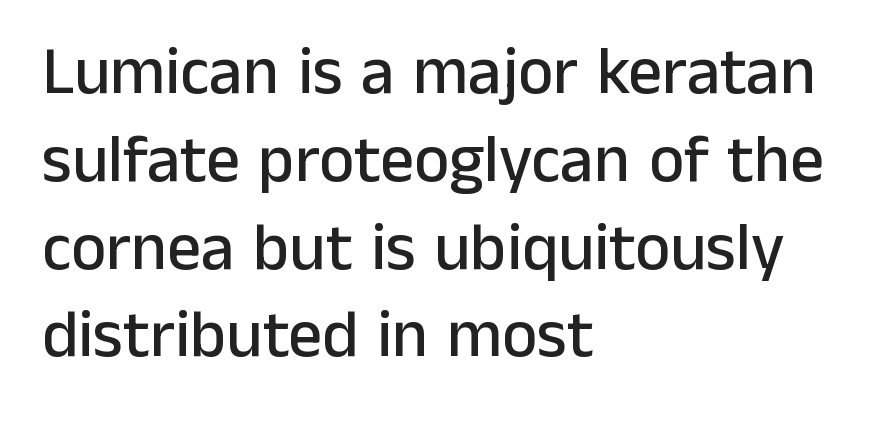
{"serif": "no", "italic": "no", "width": "normal", "stroke_contrast": "low", "x_height": "medium", "monospaced": "no", "underline": "no", "align": "left", "line_spacing": "normal", "line_spacing_ratio": 1.31, "letter_spacing": "normal", "letter_spacing_em": 0.0, "glyph_px": 67}
